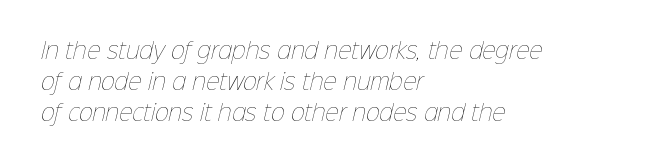
{"bold": "no", "underline": "no", "align": "left", "line_spacing": "normal", "line_spacing_ratio": 1.48, "letter_spacing": "normal", "letter_spacing_em": 0.0, "glyph_px": 21}
